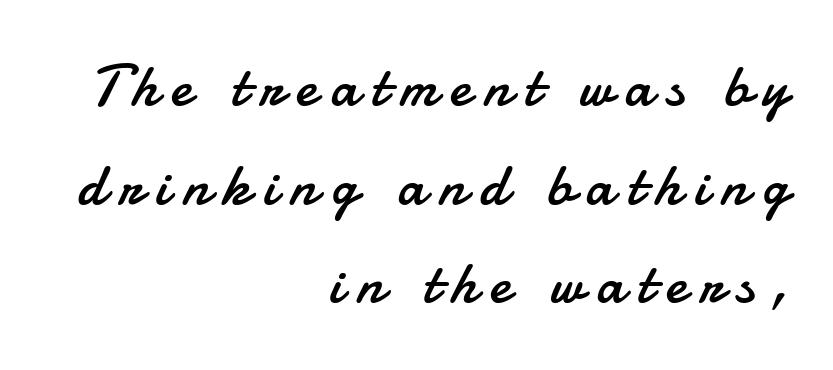
{"serif": "no", "bold": "no", "weight": "regular", "width": "normal", "stroke_contrast": "low", "x_height": "small", "monospaced": "no", "underline": "no", "align": "right", "line_spacing": "normal", "line_spacing_ratio": 1.67, "letter_spacing": "wide", "letter_spacing_em": 0.22, "glyph_px": 59}
